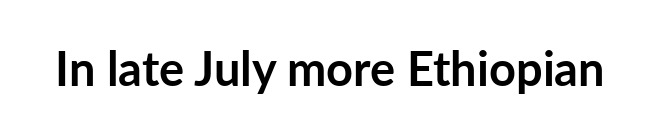
{"serif": "no", "italic": "no", "bold": "yes", "weight": "semibold", "width": "normal", "stroke_contrast": "low", "x_height": "medium", "monospaced": "no", "underline": "no", "letter_spacing": "normal", "letter_spacing_em": 0.0, "glyph_px": 47}
